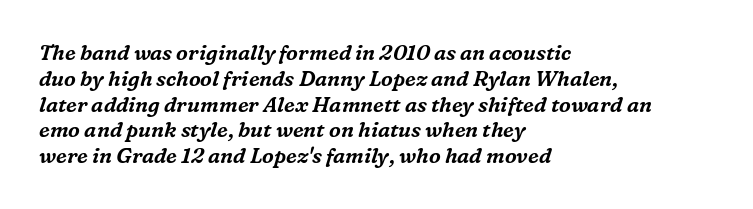
Q: Is the text italic (slanted)? A: Yes, it leans right by about 16 degrees.
Q: Is the text underlined? A: No.
Q: How is the paragraph aligned? A: Left-aligned.
Q: Is the spacing between letters normal or unusually wide? A: Normal.
